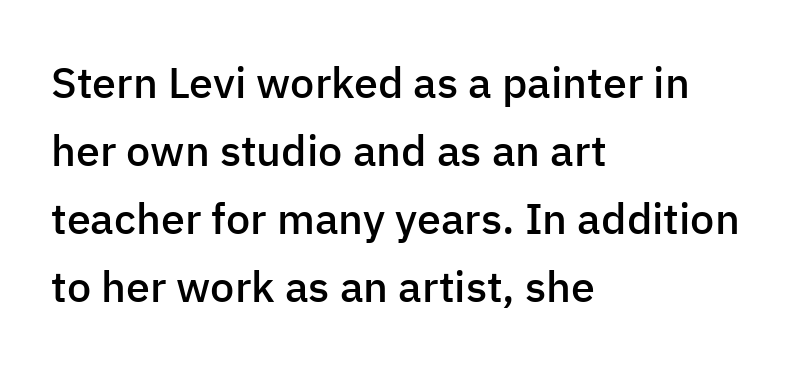
{"serif": "no", "italic": "no", "bold": "semi", "weight": "semibold", "width": "normal", "stroke_contrast": "low", "x_height": "medium", "monospaced": "no", "underline": "no", "align": "left", "line_spacing": "normal", "line_spacing_ratio": 1.58, "letter_spacing": "normal", "letter_spacing_em": 0.0, "glyph_px": 43}
